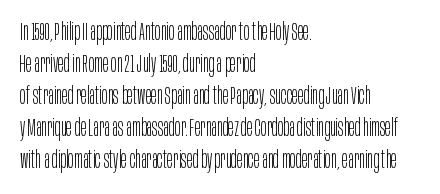
Q: Is the text bold? A: No.
Q: Is the text italic (slanted)? A: No, it is upright.
Q: Is the text underlined? A: No.
Q: How is the paragraph aligned? A: Left-aligned.
Q: Is the spacing between letters normal or unusually wide? A: Normal.
Q: Is the spacing between lines tight, normal or loose? A: Normal.
